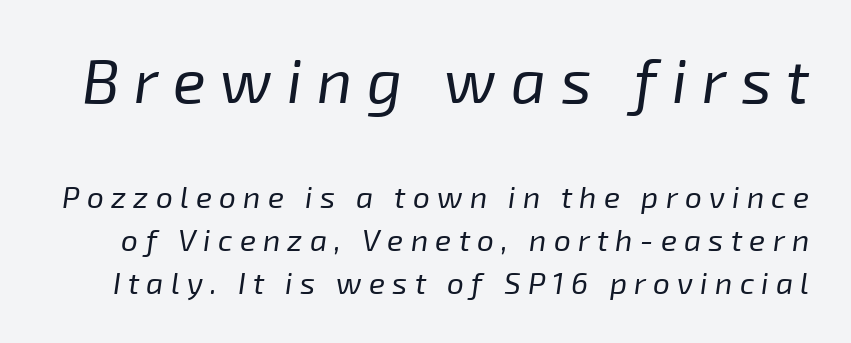
The image shows 61 px regular-weight type, italic (leaning right); set normal line spacing (1.43x), unusually wide letter spacing (+0.24 em), not underlined; the first (top) block is 2.03x larger; low stroke contrast and a medium x-height.
